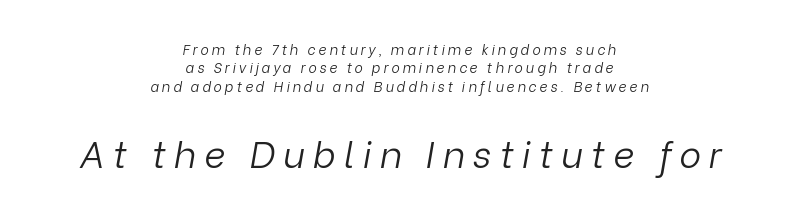
Q: Is the text bold? A: No.
Q: Is the text italic (slanted)? A: Yes, it leans right by about 9 degrees.
Q: Is the text underlined? A: No.
Q: How is the paragraph aligned? A: Centered.
Q: Is the spacing between letters normal or unusually wide? A: Unusually wide.
Q: Is the spacing between lines tight, normal or loose? A: Normal.
Q: Which block of text is set in a larger size, the first (top) or the second (bottom)? A: The second (bottom) one.
Q: Width (condensed, normal, or wide)? A: Normal.
Q: Stroke contrast? A: Low.
Q: x-height? A: Medium.
Q: Monospaced? A: No.
